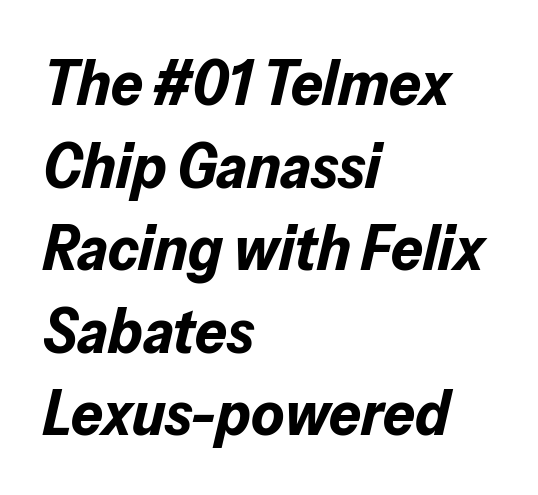
Q: Is the text bold? A: Yes.
Q: Is the text italic (slanted)? A: Yes, it leans right by about 13 degrees.
Q: Is the text underlined? A: No.
Q: How is the paragraph aligned? A: Left-aligned.
Q: Is the spacing between letters normal or unusually wide? A: Normal.
Q: Is the spacing between lines tight, normal or loose? A: Normal.
Q: Width (condensed, normal, or wide)? A: Normal.
Q: Stroke contrast? A: Low.
Q: x-height? A: Medium.
Q: Monospaced? A: No.
